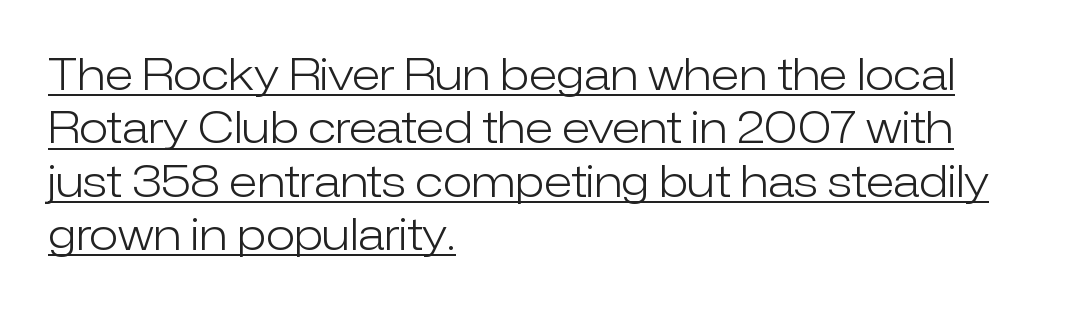
The specimen includes a rule beneath the text block's lines. Look at the bottom of the vertical strokes: they stop flat, with no serifs. Looks like regular typesetting: each glyph gets only the width it needs. Ordinary non-slanted type is in use. Tracking value appears to be zero — textbook default spacing. These lines are set flush left with a ragged right edge.
